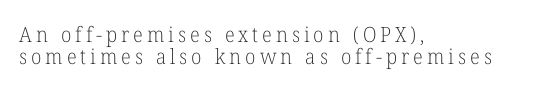
{"italic": "no", "bold": "no", "underline": "no", "align": "left", "line_spacing": "tight", "line_spacing_ratio": 1.06, "glyph_px": 21}
